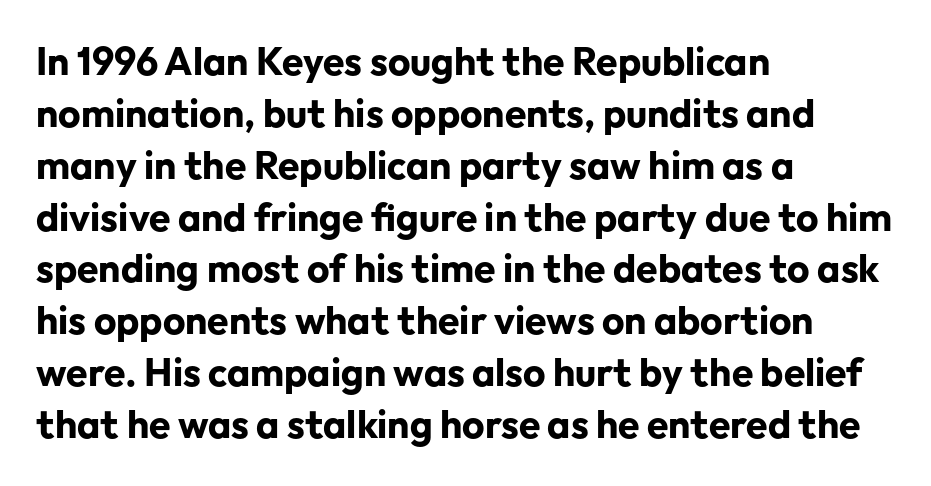
Think of a printed novel: that variable character pitch is what you see here. Nope, not italic — everything's standing straight. The line texture is even and compact thanks to regular tracking. Leading matches the norm, producing a regular column.
